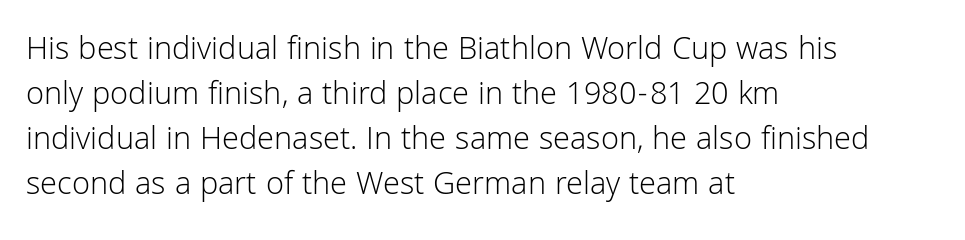
{"serif": "no", "italic": "no", "bold": "no", "weight": "light", "width": "normal", "stroke_contrast": "low", "x_height": "medium", "monospaced": "no", "underline": "no", "align": "left", "line_spacing": "normal", "line_spacing_ratio": 1.36, "letter_spacing": "normal", "letter_spacing_em": 0.0, "glyph_px": 33}
